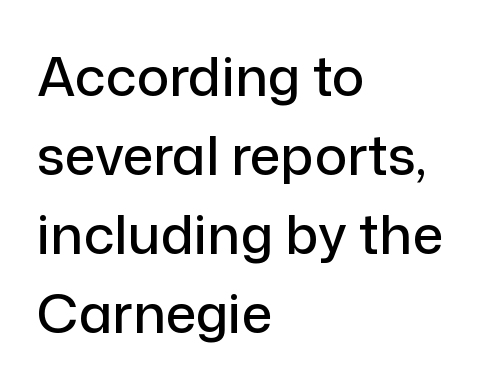
Caption: standard tracking, unaltered. Line beginnings align vertically; line endings do not. Do the letters lean? They stand straight. I'd call this a sans setting — the letters go barefoot. A clean baseline with only descenders dipping below it. The rendering uses a moderate line-height, typical for paragraphs.
